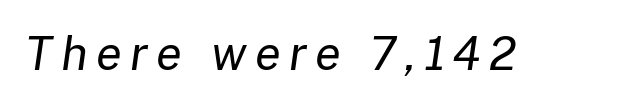
The image shows 47 px regular-weight type, italic (leaning right); set not underlined; low stroke contrast and a medium x-height.
